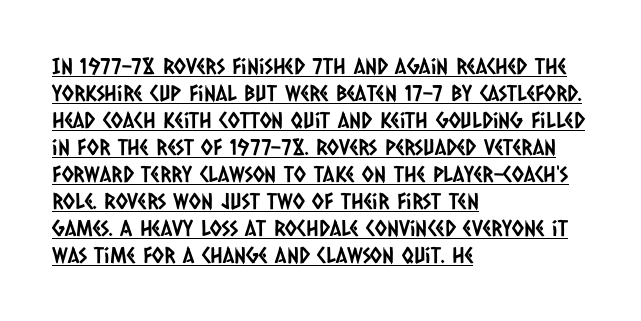
The image shows 22 px text type; set left-aligned, line spacing 1.23x, normal letter spacing, underlined.
